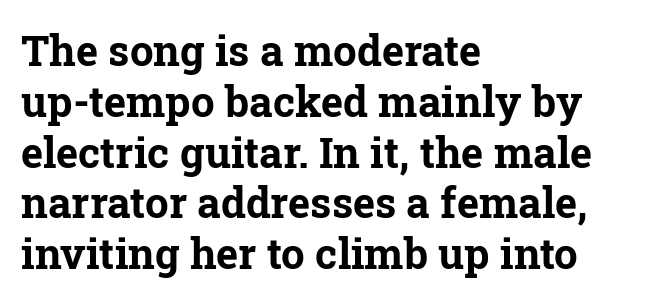
The letters advance in unequal steps, a hallmark of proportional type. The typesetting leans heavy: a genuine bold. Nope, not italic — everything's standing straight. What kind of face is this? One with serifs.
